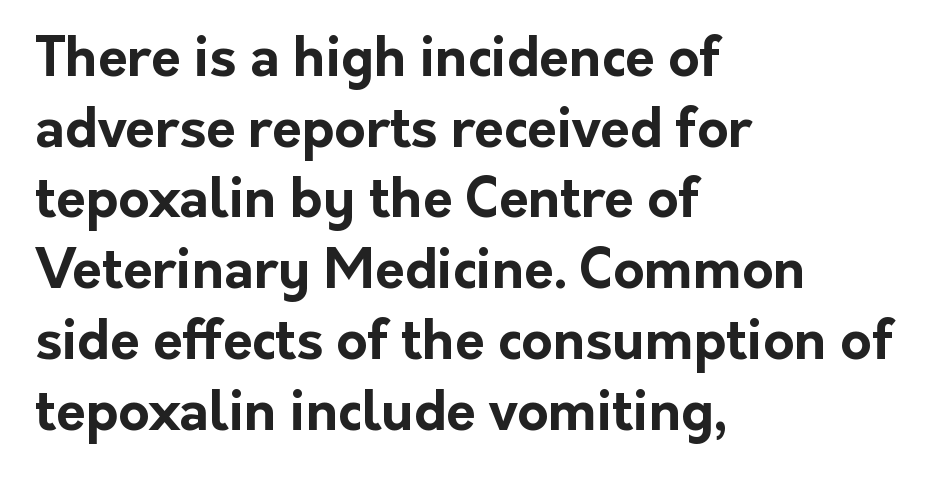
{"serif": "no", "italic": "no", "bold": "yes", "weight": "bold", "width": "normal", "stroke_contrast": "low", "x_height": "medium", "monospaced": "no", "underline": "no", "align": "left", "line_spacing": "normal", "line_spacing_ratio": 1.31, "letter_spacing": "normal", "letter_spacing_em": 0.0, "glyph_px": 54}
